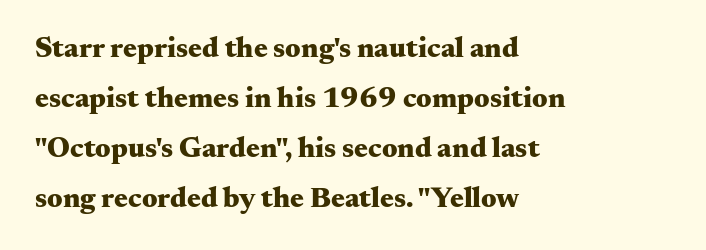
The image shows 29 px heavy, wide serif type, upright; set left-aligned, line spacing 1.72x, normal letter spacing, not underlined; medium stroke contrast and a small x-height.
